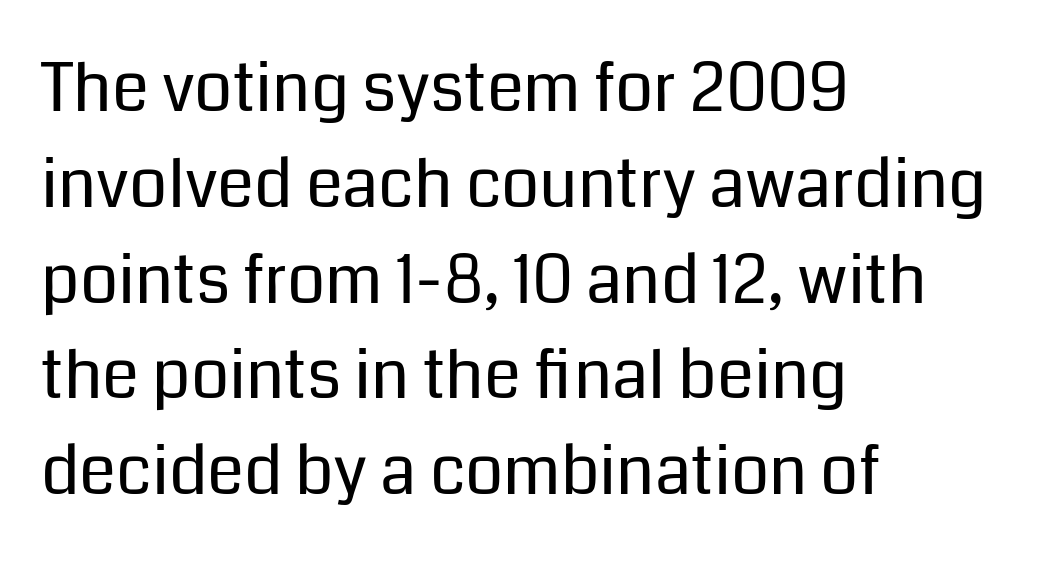
Horizontal bands of white between lines are of average thickness. Is this a fixed-width face? No — the glyphs have proportional, varying widths. Compared with a centered layout, this one pins lines to the left instead. Font category for this specimen: sans-serif. Weight class: somewhere from thin through regular. Every stem runs plumb, perpendicular to the baseline.
